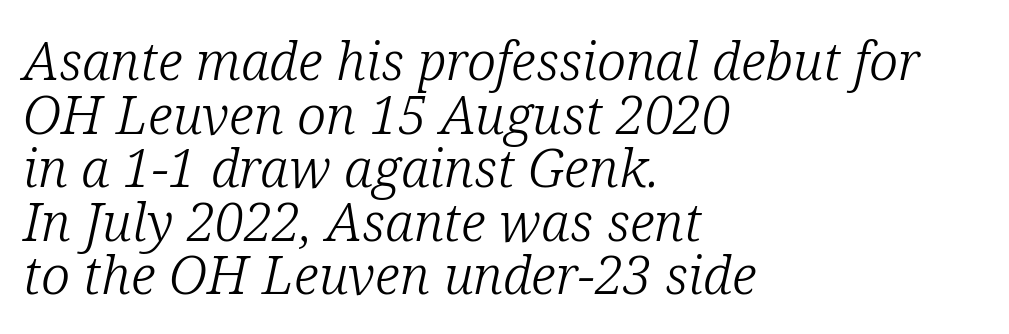
A typesetter would call this leading minimal, almost set solid. Type without underlining. The face used here is rendered with its standard letterfit. The cut favours lightness, reaching ordinary text weight at its darkest. Is the block centered? No — it sits flush against the left margin.
